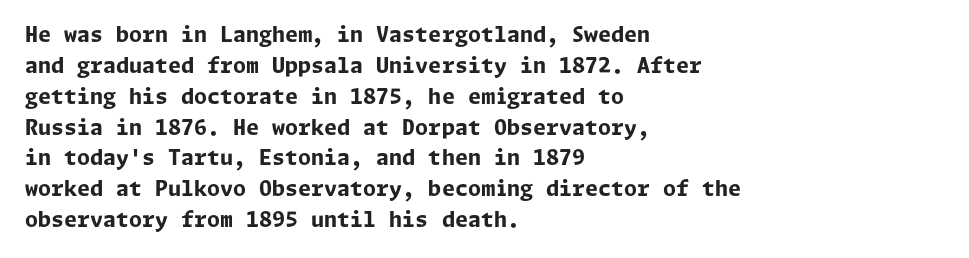
Posture: vertical. A classic flush-left, rag-right setting is used for this passage. Horizontal bands of white between lines are of average thickness. Each word holds together tightly as a unit, with standard inter-letter gaps. The font is running at its bold setting.
